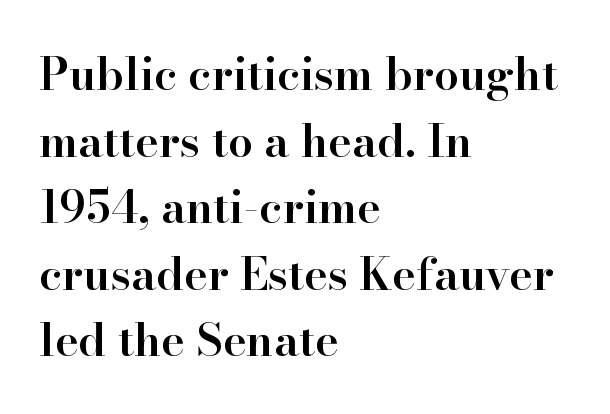
{"serif": "yes", "italic": "no", "bold": "semi", "weight": "semibold", "width": "normal", "stroke_contrast": "high", "x_height": "small", "monospaced": "no", "underline": "no", "align": "left", "line_spacing": "normal", "line_spacing_ratio": 1.48, "letter_spacing": "normal", "letter_spacing_em": 0.0, "glyph_px": 45}
